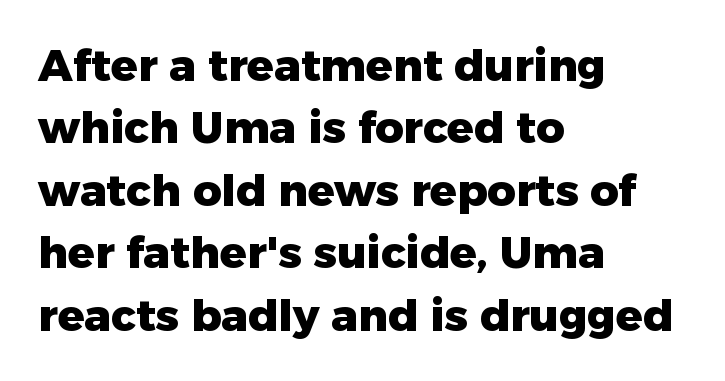
{"serif": "no", "italic": "no", "bold": "yes", "weight": "heavy", "width": "normal", "stroke_contrast": "low", "x_height": "medium", "monospaced": "no", "underline": "no", "align": "left", "line_spacing": "normal", "line_spacing_ratio": 1.42, "letter_spacing": "normal", "letter_spacing_em": 0.0, "glyph_px": 44}
